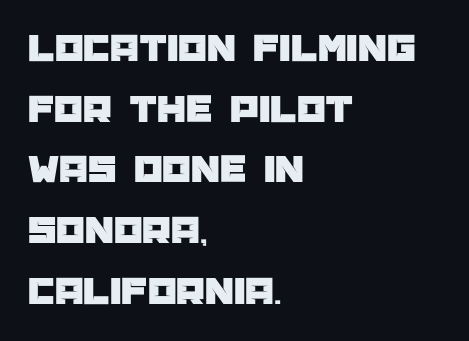
Q: Is the text italic (slanted)? A: No, it is upright.
Q: Is the typeface a serif or a sans-serif typeface? A: Sans-serif.
Q: Is the text underlined? A: No.
Q: How is the paragraph aligned? A: Left-aligned.
Q: Is the spacing between letters normal or unusually wide? A: Normal.
Q: Is the spacing between lines tight, normal or loose? A: Normal.
Q: Width (condensed, normal, or wide)? A: Normal.
Q: Stroke contrast? A: Low.
Q: x-height? A: Large.
Q: Monospaced? A: No.
